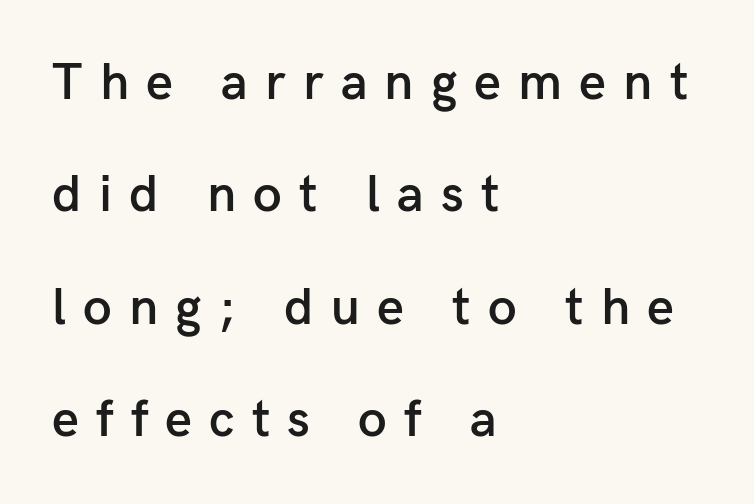
The image shows 52 px semibold sans-serif type, upright; set left-aligned, loose line spacing (2.16x), unusually wide letter spacing (+0.33 em), not underlined; low stroke contrast and a medium x-height.
